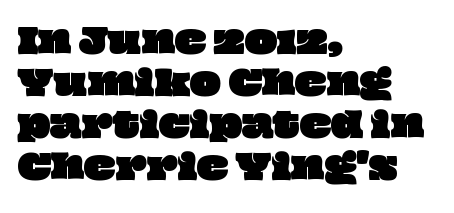
This sample keeps an unexceptional amount of space between lines. The passage shown is typed in a proportional face where columns would drift. The strip under each line holds only bare page. The ragged edge is on the right, which tells us the setting is flush left. A typesetter would call this zero additional tracking.
